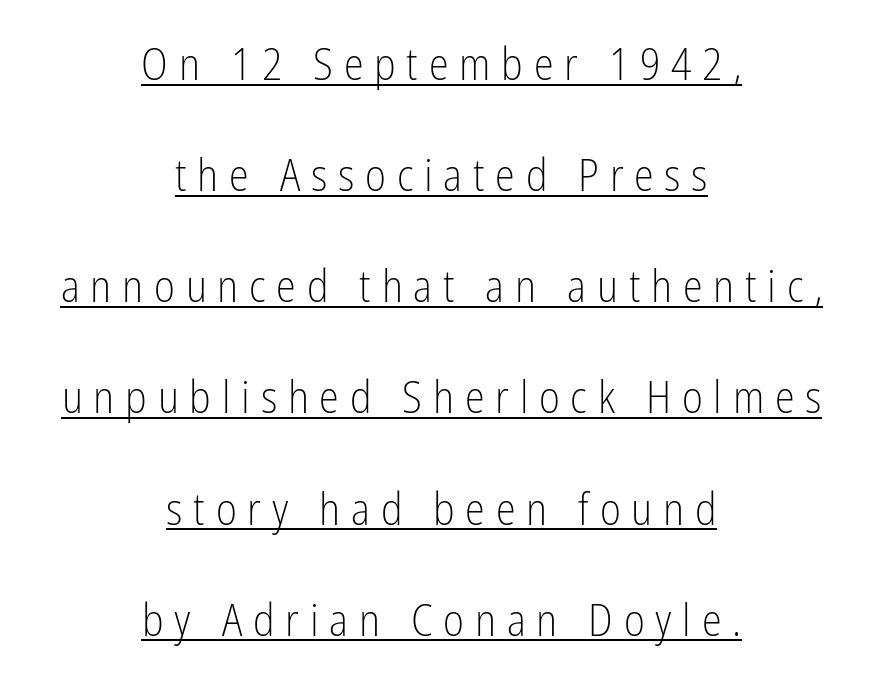
Q: Is the text bold? A: No.
Q: Is the text italic (slanted)? A: No, it is upright.
Q: Is the typeface a serif or a sans-serif typeface? A: Sans-serif.
Q: Is the text underlined? A: Yes.
Q: How is the paragraph aligned? A: Centered.
Q: Is the spacing between letters normal or unusually wide? A: Unusually wide.
Q: Is the spacing between lines tight, normal or loose? A: Loose.
Q: Width (condensed, normal, or wide)? A: Condensed.
Q: Stroke contrast? A: Low.
Q: x-height? A: Medium.
Q: Monospaced? A: No.
